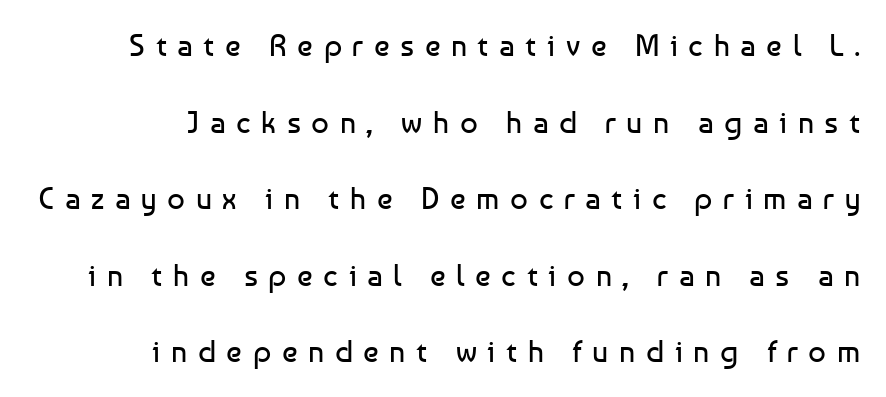
{"serif": "no", "italic": "no", "bold": "no", "weight": "regular", "width": "normal", "stroke_contrast": "low", "x_height": "medium", "monospaced": "no", "underline": "no", "align": "right", "line_spacing": "loose", "line_spacing_ratio": 2.47, "letter_spacing": "wide", "letter_spacing_em": 0.34, "glyph_px": 31}
